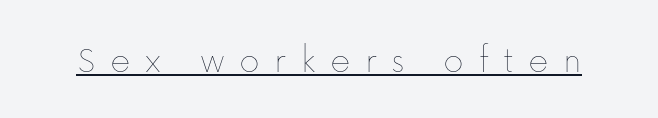
Q: Is the text bold? A: No.
Q: Is the text italic (slanted)? A: No, it is upright.
Q: Is the text underlined? A: Yes.
Q: Is the spacing between letters normal or unusually wide? A: Unusually wide.
Q: Width (condensed, normal, or wide)? A: Normal.
Q: Stroke contrast? A: Low.
Q: x-height? A: Medium.
Q: Monospaced? A: No.
